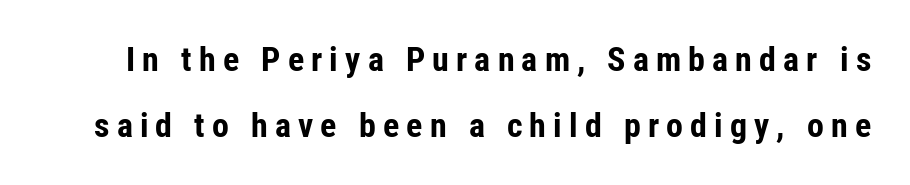
Q: Is the text bold? A: Yes.
Q: Is the text italic (slanted)? A: No, it is upright.
Q: Is the typeface a serif or a sans-serif typeface? A: Sans-serif.
Q: Is the text underlined? A: No.
Q: Is the spacing between letters normal or unusually wide? A: Unusually wide.
Q: Is the spacing between lines tight, normal or loose? A: Loose.
Q: Width (condensed, normal, or wide)? A: Condensed.
Q: Stroke contrast? A: Low.
Q: x-height? A: Medium.
Q: Monospaced? A: No.
